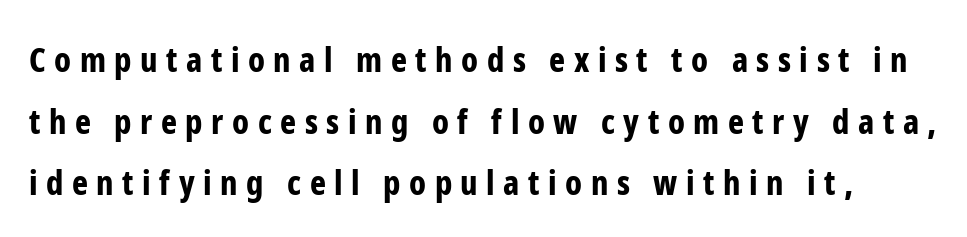
Inter-character spacing is expanded well beyond the font's built-in metrics. The sample has been set heavy, in full bold. Descenders are the only things crossing below the line. Is there any slant? The stems are plumb. Letterform terminals end flat and unadorned throughout the passage.
